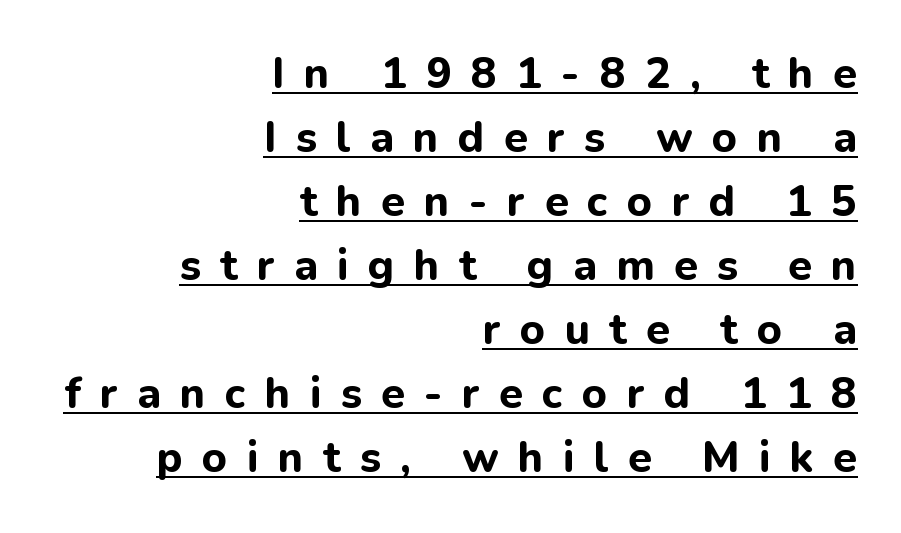
Nothing sits at the stroke ends, so this counts as sans-serif. This is roman type, the default non-slanted kind. Underlined type. Looks like regular typesetting: each glyph gets only the width it needs. This rendering widens character spacing well past its baseline value. Compared with a flush-left layout, this one pins lines to the opposite, right side.
